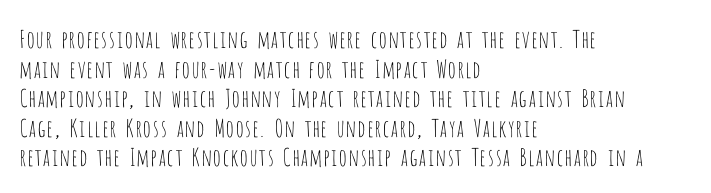
Words appear dense and cohesive because spacing is normal. Stem width sits at or under what a default text font uses. Honestly, there is no underline to notice here at all. The lettering stays uniformly vertical, giving the passage a roman look.
